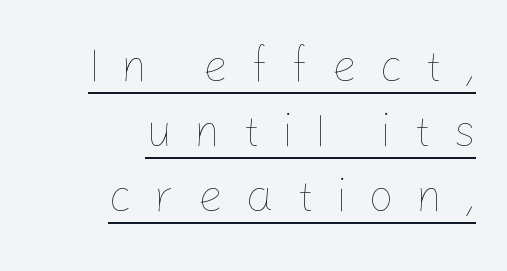
Weight: regular or lighter. Quick note: underline on. Character widths vary here, with narrow letters taking less room than wide ones. Nope, not italic — everything's standing straight.
